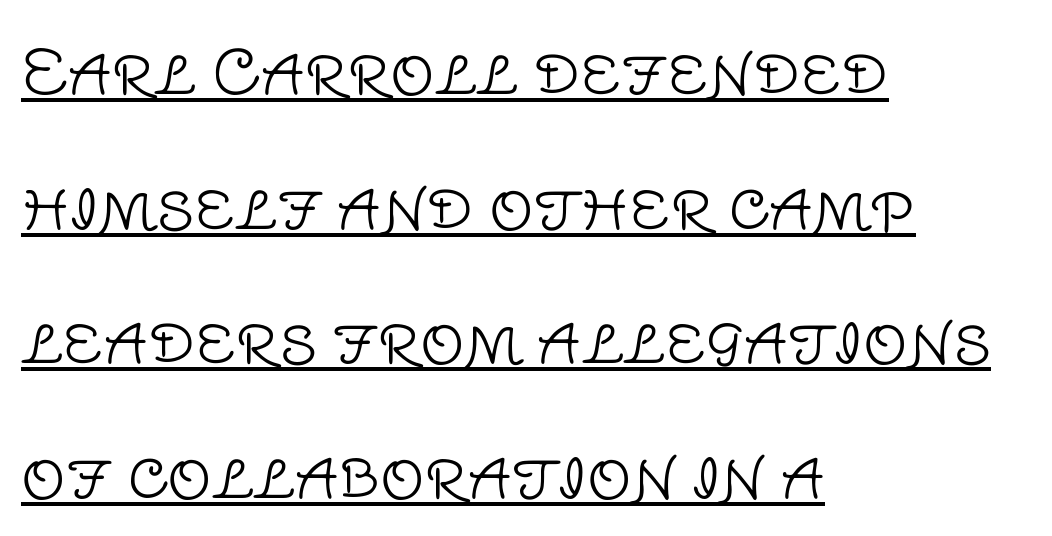
Q: Is the text bold? A: No.
Q: Is the text italic (slanted)? A: Yes.
Q: Is the typeface a serif or a sans-serif typeface? A: Sans-serif.
Q: Is the text underlined? A: Yes.
Q: How is the paragraph aligned? A: Left-aligned.
Q: Is the spacing between letters normal or unusually wide? A: Normal.
Q: Is the spacing between lines tight, normal or loose? A: Loose.
Q: Width (condensed, normal, or wide)? A: Normal.
Q: Stroke contrast? A: Low.
Q: x-height? A: Large.
Q: Monospaced? A: No.
